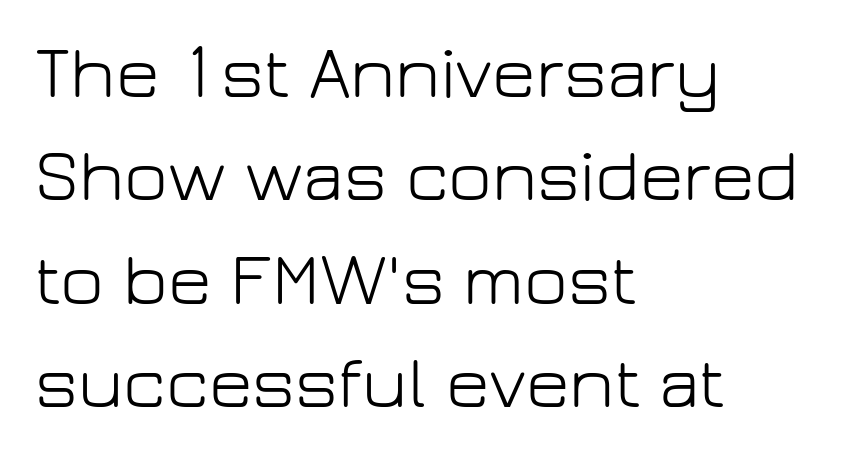
Each line starts at the same left margin while the right side varies. Letters rest on an invisible, unmarked baseline. Unlike italic type, these characters show no tilt at all. Nobody touched the tracking dial on this one. Varying glyph widths throughout — classic text-font behaviour.
